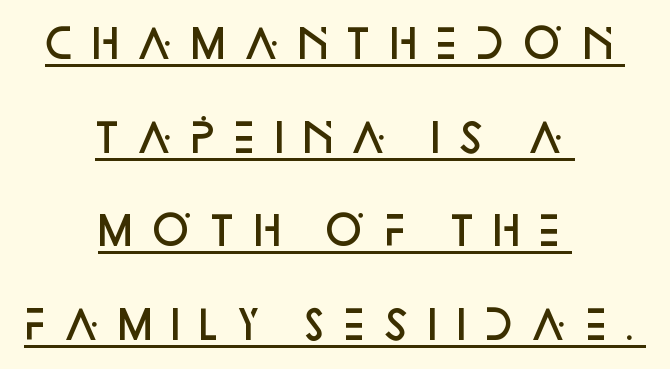
{"serif": "no", "italic": "no", "bold": "semi", "weight": "semibold", "width": "normal", "stroke_contrast": "low", "x_height": "large", "monospaced": "no", "underline": "yes", "align": "center", "line_spacing": "loose", "line_spacing_ratio": 2.4, "letter_spacing": "wide", "letter_spacing_em": 0.2, "glyph_px": 39}
